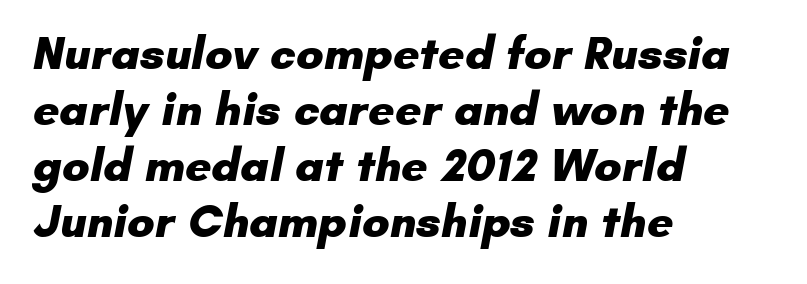
The glyphs are unaccompanied by any horizontal stroke below them. No feet cap the strokes, marking this as sans-serif type. Chunky letters — that's bold for sure. A typesetter would call this proportional, since set widths differ per character.
